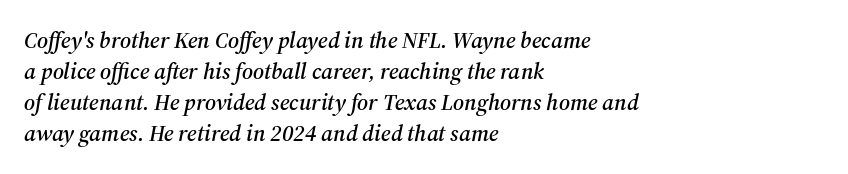
{"italic": "yes", "lean": "right", "slant_degrees": 12, "underline": "no", "align": "left", "line_spacing": "normal", "line_spacing_ratio": 1.35, "letter_spacing": "normal", "letter_spacing_em": 0.0, "glyph_px": 23}
